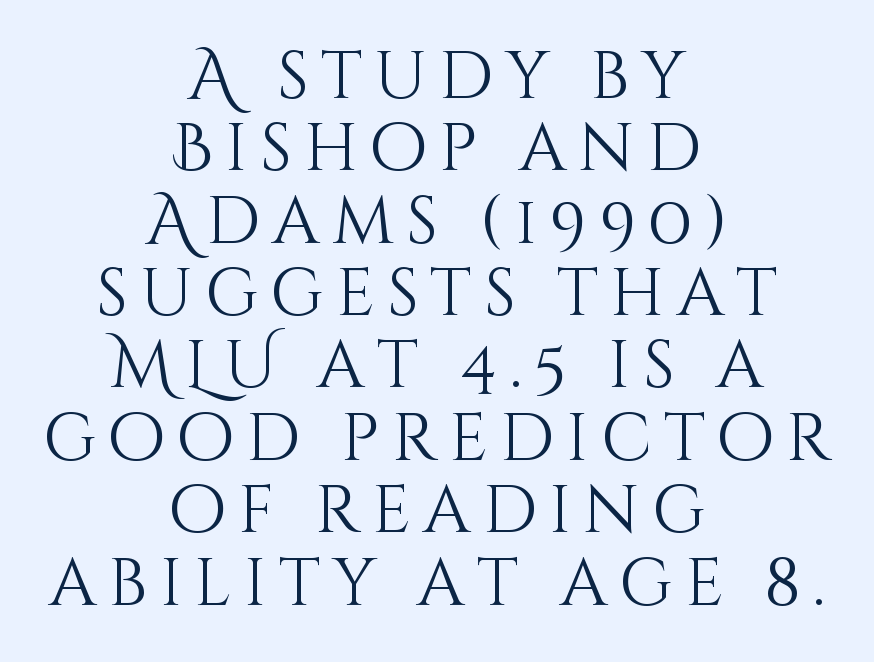
Q: Is the text bold? A: No.
Q: Is the text italic (slanted)? A: No, it is upright.
Q: Is the text underlined? A: No.
Q: How is the paragraph aligned? A: Centered.
Q: Is the spacing between lines tight, normal or loose? A: Tight.
Q: Width (condensed, normal, or wide)? A: Normal.
Q: Stroke contrast? A: Medium.
Q: x-height? A: Large.
Q: Monospaced? A: No.
